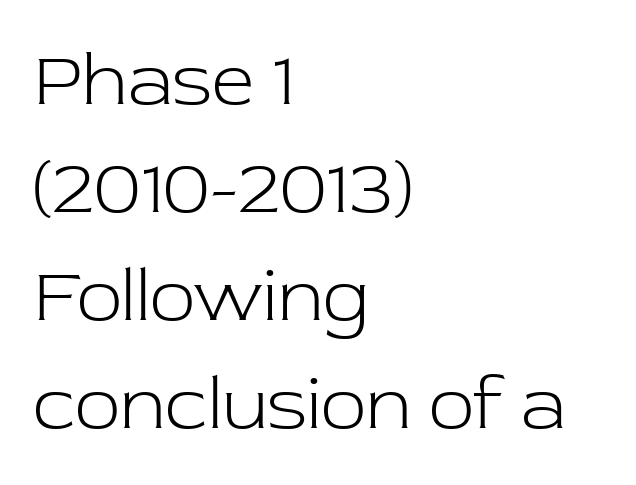
The image shows 75 px light serif type, upright; set left-aligned, normal line spacing (1.44x), normal letter spacing, not underlined; low stroke contrast and a medium x-height.
